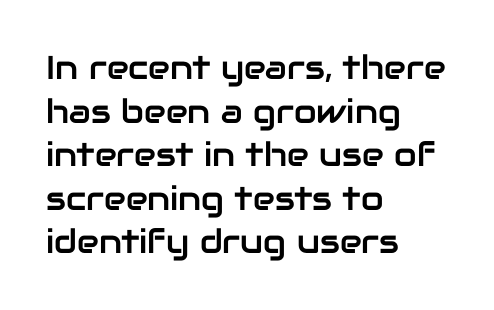
The passage shown is typed in a proportional face where columns would drift. Evenly set lines give the paragraph a standard silhouette. Where is the straight margin? On the left. This rendering features lettering with no underline. Posture: straight, roman, zero tilt.
